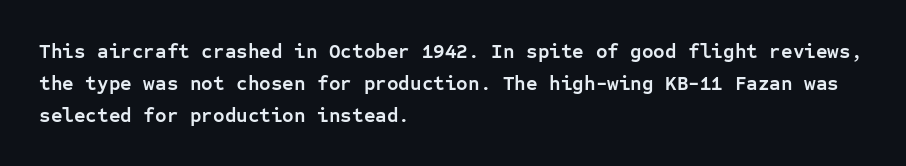
The image shows 20 px bold type, upright; set left-aligned, normal line spacing (1.59x), normal letter spacing, not underlined.
